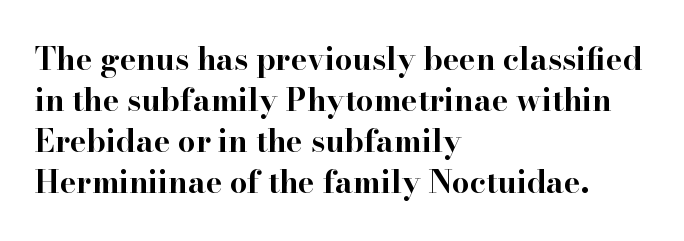
The face used here is seriffed, in the tradition of book romans. The sample has been set heavy, in full bold. The letters stand upright; this is a roman face. Beneath every word, the page is bare. One-word summary of the alignment: left. Characters follow at the spacing the type designer built in.
